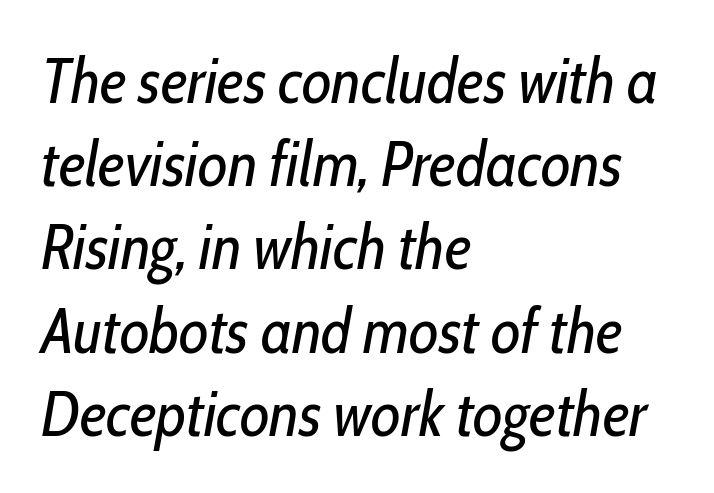
{"italic": "yes", "lean": "right", "slant_degrees": 10, "bold": "no", "weight": "regular", "width": "condensed", "stroke_contrast": "low", "x_height": "medium", "monospaced": "no", "underline": "no", "align": "left", "line_spacing": "normal", "line_spacing_ratio": 1.3, "letter_spacing": "normal", "letter_spacing_em": 0.0, "glyph_px": 64}
